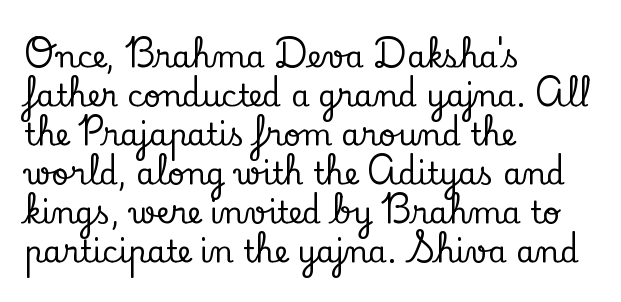
These lines stack with their left ends in a neat column. Are there feet on the stems? There are — it's a serif. Line spacing here is normal. Ascenders rise straight up at ninety degrees. Here the designer chose a conventional face with non-uniform glyph widths. Unmarked baselines from the first word to the last.
